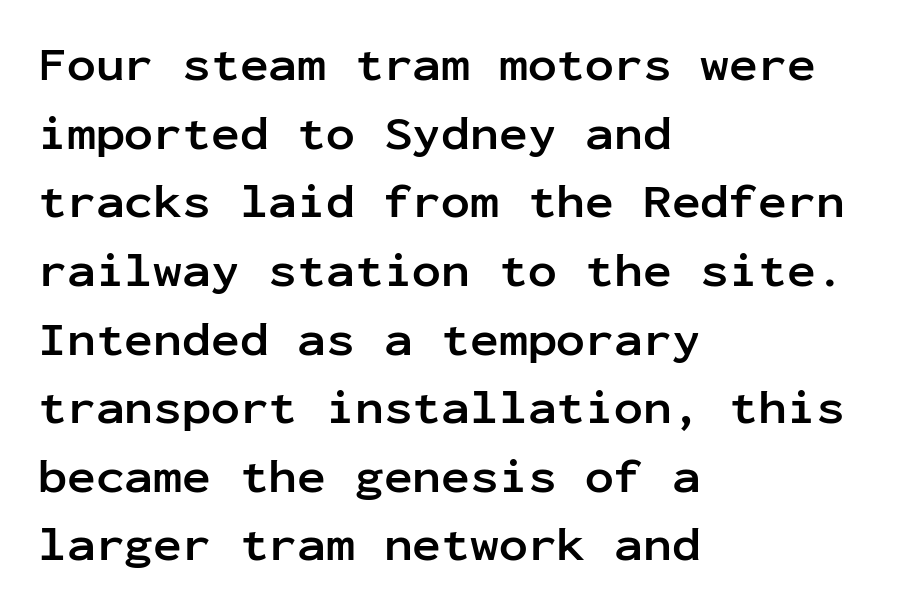
{"serif": "no", "italic": "no", "bold": "yes", "weight": "semibold", "width": "normal", "stroke_contrast": "low", "x_height": "medium", "monospaced": "yes", "underline": "no", "align": "left", "line_spacing": "normal", "line_spacing_ratio": 1.43, "letter_spacing": "normal", "letter_spacing_em": 0.0, "glyph_px": 48}
